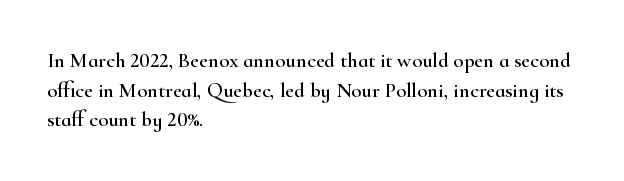
Caption: standard tracking, unaltered. Only glyphs here, with clear space below each row. The line-height multiplier appears to be the usual default. The typography opts for an upright posture over an oblique one. A student would call this left alignment; a typographer would say flush left, rag right.
